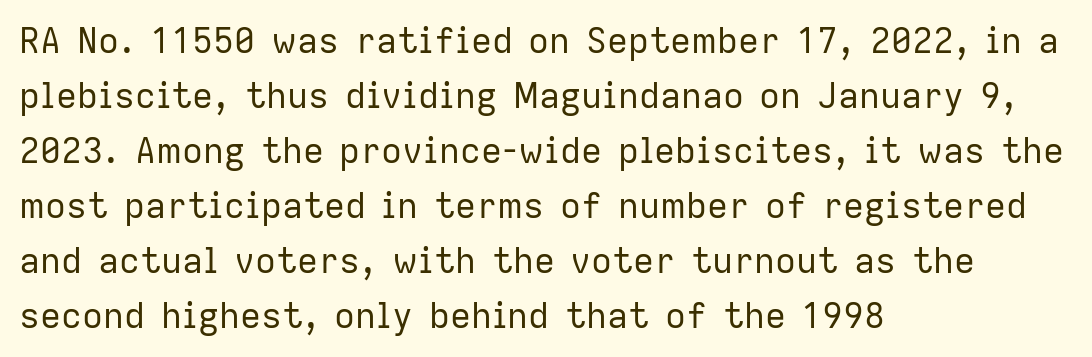
The image shows 35 px regular-weight sans-serif type, upright; set left-aligned, normal line spacing (1.57x), normal letter spacing, not underlined; low stroke contrast and a medium x-height.
